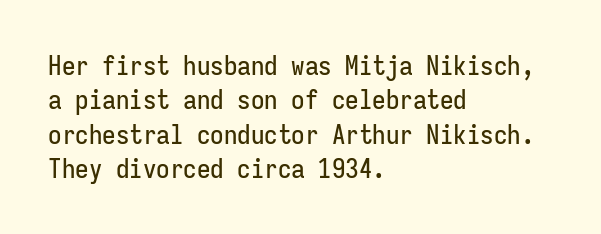
{"italic": "no", "underline": "no", "align": "left", "line_spacing": "normal", "line_spacing_ratio": 1.27, "letter_spacing": "normal", "letter_spacing_em": 0.0, "glyph_px": 27}
